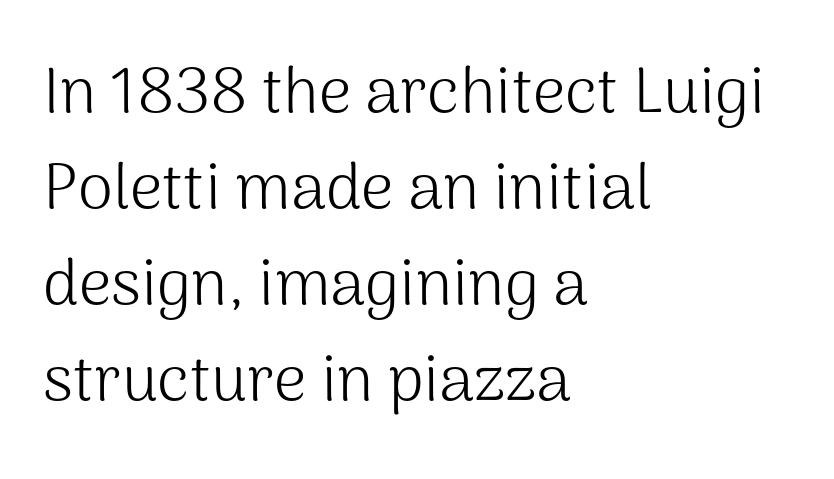
The image shows 64 px light sans-serif type, upright; set left-aligned, normal line spacing (1.5x), normal letter spacing, not underlined; medium stroke contrast and a medium x-height.
